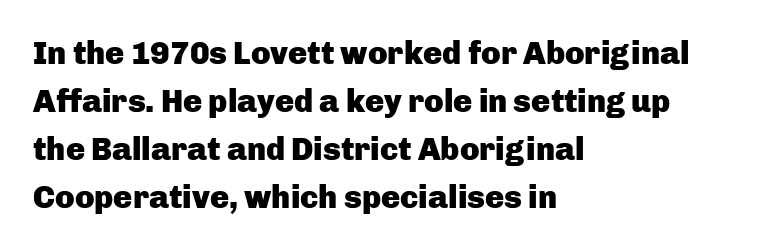
{"serif": "no", "italic": "no", "bold": "yes", "weight": "heavy", "width": "normal", "stroke_contrast": "low", "x_height": "medium", "monospaced": "no", "underline": "no", "align": "left", "line_spacing": "normal", "line_spacing_ratio": 1.5, "letter_spacing": "normal", "letter_spacing_em": 0.0, "glyph_px": 32}
